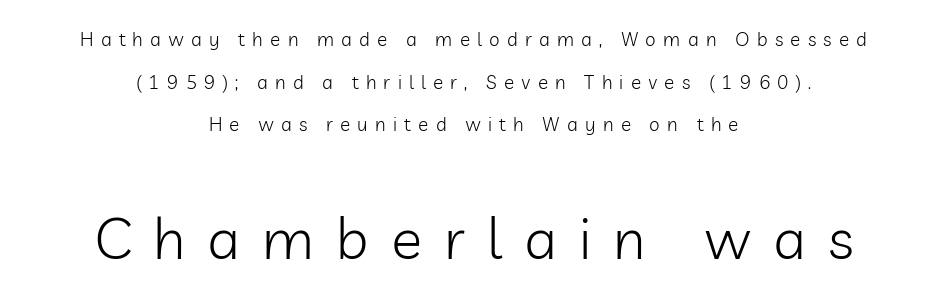
The image shows 58 px light sans-serif type, upright; set centered, loose line spacing (2.24x), unusually wide letter spacing (+0.38 em), not underlined; the second (bottom) block is 3.05x larger; low stroke contrast and a medium x-height.
